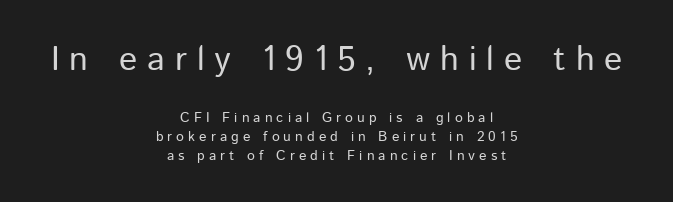
Q: Is the text bold? A: No.
Q: Is the text italic (slanted)? A: No, it is upright.
Q: Is the typeface a serif or a sans-serif typeface? A: Sans-serif.
Q: Is the text underlined? A: No.
Q: How is the paragraph aligned? A: Centered.
Q: Is the spacing between letters normal or unusually wide? A: Unusually wide.
Q: Is the spacing between lines tight, normal or loose? A: Normal.
Q: Which block of text is set in a larger size, the first (top) or the second (bottom)? A: The first (top) one.
Q: Width (condensed, normal, or wide)? A: Normal.
Q: Stroke contrast? A: Low.
Q: x-height? A: Medium.
Q: Monospaced? A: No.
